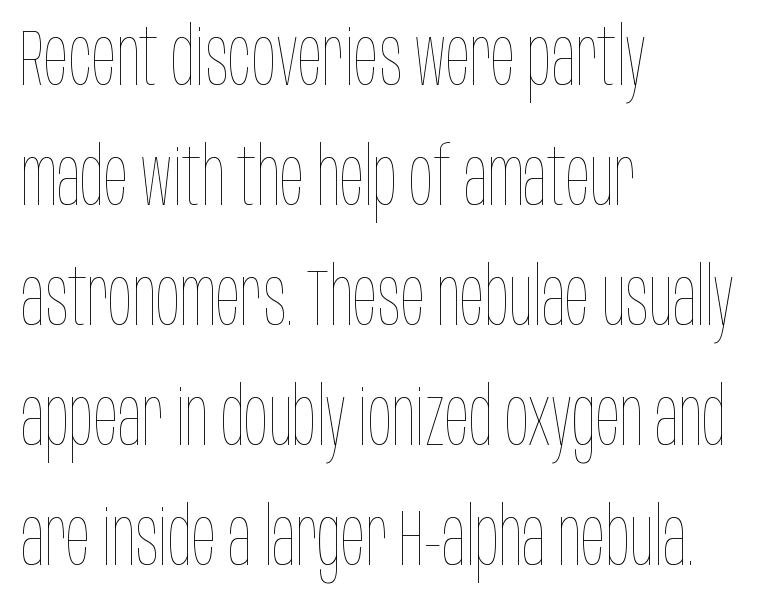
{"italic": "no", "bold": "no", "weight": "thin", "width": "condensed", "stroke_contrast": "low", "x_height": "large", "monospaced": "no", "underline": "no", "align": "left", "line_spacing": "normal", "line_spacing_ratio": 1.5, "letter_spacing": "normal", "letter_spacing_em": 0.0, "glyph_px": 80}
